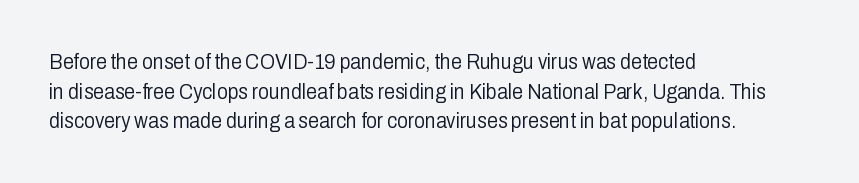
Q: Is the text bold? A: No.
Q: Is the text italic (slanted)? A: No, it is upright.
Q: Is the text underlined? A: No.
Q: How is the paragraph aligned? A: Left-aligned.
Q: Is the spacing between letters normal or unusually wide? A: Normal.
Q: Is the spacing between lines tight, normal or loose? A: Normal.
